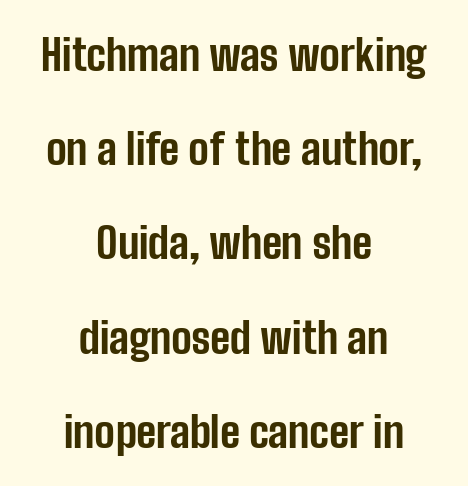
Default kerning and tracking; the words read as compact shapes. Summary of weight: heavy, a full bold. The face used here is proportionally spaced, like ordinary book or web type. This rendering employs a face without finishing strokes, i.e., a sans-serif.
